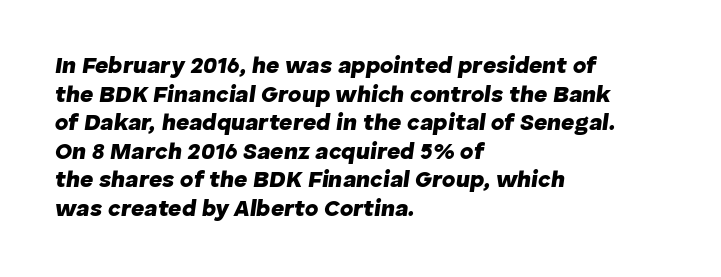
The image shows 23 px bold type, italic (leaning right); set left-aligned, line spacing 1.24x, normal letter spacing, not underlined.
